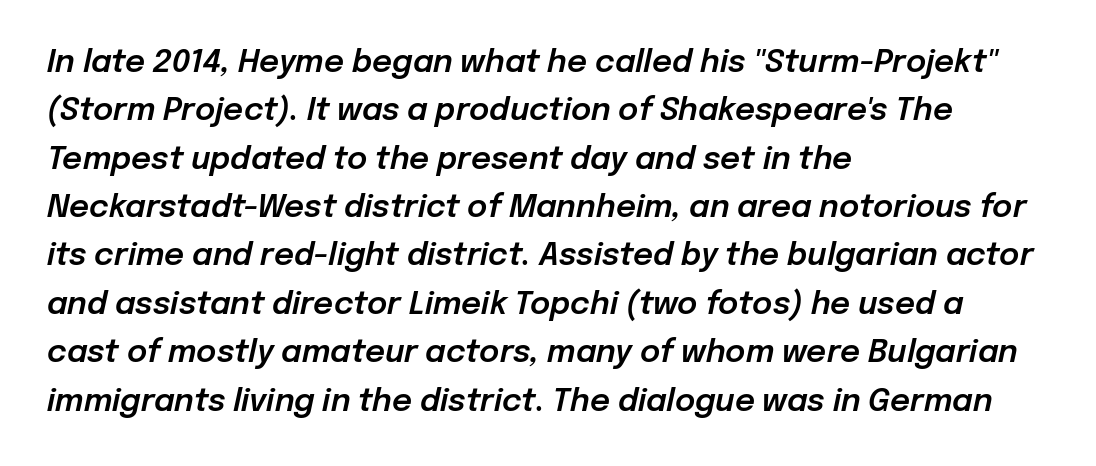
The image shows 31 px text type, italic (leaning right); set left-aligned, normal line spacing (1.56x), normal letter spacing, not underlined; low stroke contrast and a medium x-height.
